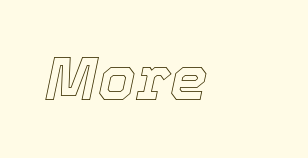
{"italic": "yes", "lean": "right", "slant_degrees": 12, "width": "normal", "x_height": "medium", "monospaced": "no", "underline": "no", "letter_spacing": "normal", "letter_spacing_em": 0.0, "glyph_px": 60}
